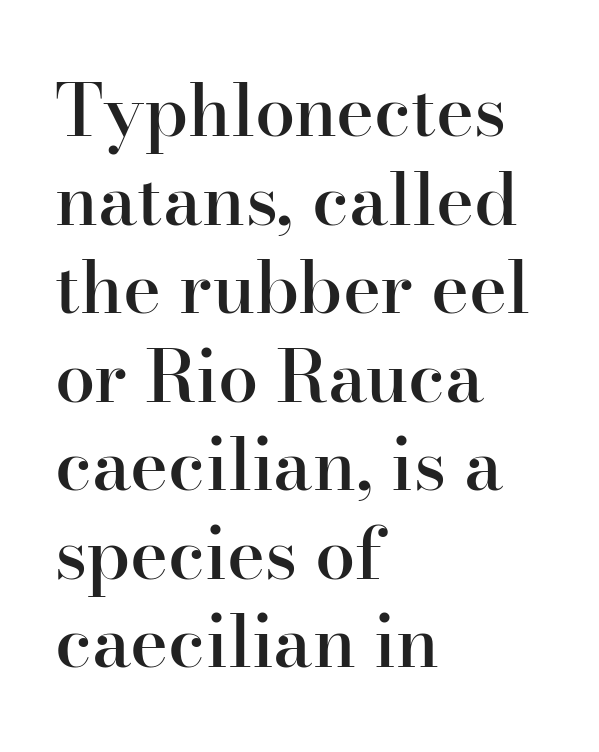
Nobody touched the tracking dial on this one. Layout note: lines flush left. These lines are rendered in a variable-pitch font. Underline: absent. These words are printed semibold, heavier than regular yet not bold. Note: serifs present on the glyphs.
